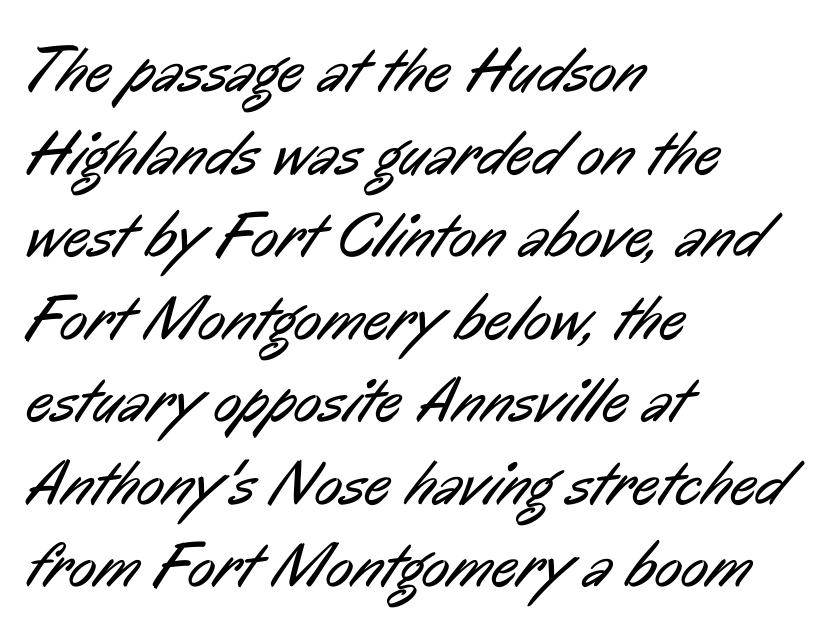
Heaviness? Minimal to ordinary, like unemphasized prose. The type family on display is of the sans-serif kind. Line beginnings align vertically; line endings do not. Do the characters align in a grid? No, the font is proportional.
